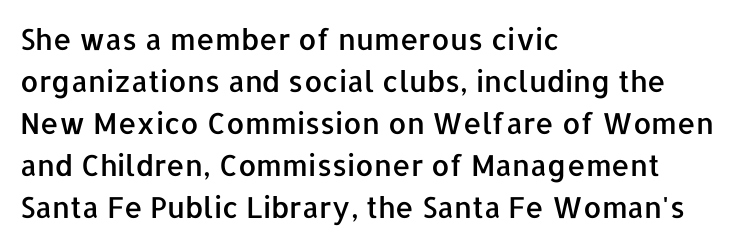
{"serif": "no", "italic": "no", "width": "normal", "stroke_contrast": "low", "x_height": "medium", "monospaced": "no", "underline": "no", "align": "left", "line_spacing": "normal", "line_spacing_ratio": 1.45, "letter_spacing": "normal", "letter_spacing_em": 0.0, "glyph_px": 29}
